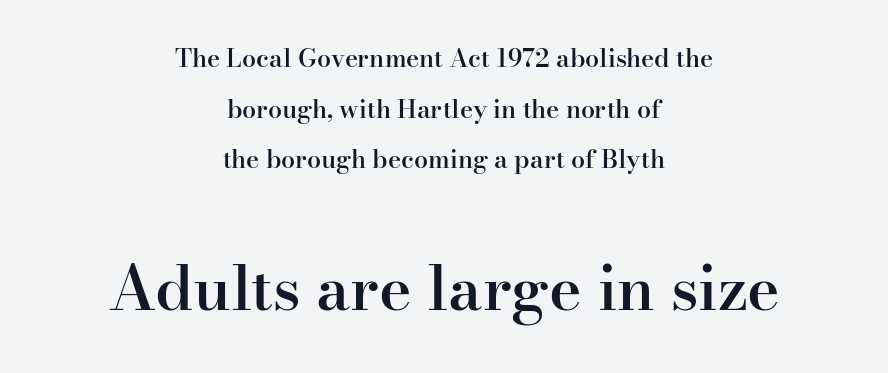
{"serif": "yes", "italic": "no", "bold": "semi", "weight": "semibold", "width": "normal", "stroke_contrast": "high", "x_height": "small", "monospaced": "no", "underline": "no", "align": "center", "line_spacing": "loose", "line_spacing_ratio": 2.03, "letter_spacing": "normal", "letter_spacing_em": 0.0, "larger_block": "second", "size_ratio": 2.48, "glyph_px": 62}
